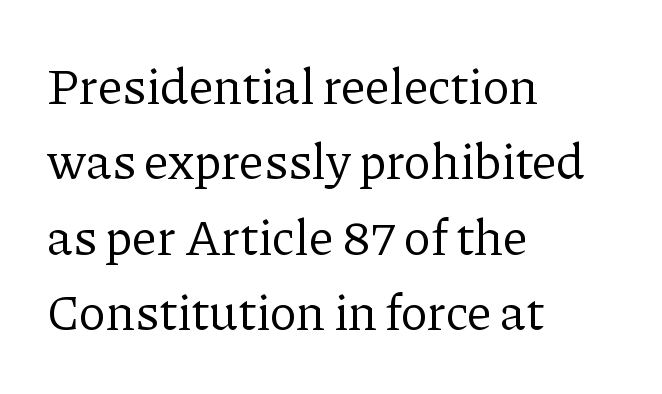
Q: Is the text bold? A: No.
Q: Is the text italic (slanted)? A: No, it is upright.
Q: Is the typeface a serif or a sans-serif typeface? A: Serif.
Q: Is the text underlined? A: No.
Q: How is the paragraph aligned? A: Left-aligned.
Q: Is the spacing between letters normal or unusually wide? A: Normal.
Q: Is the spacing between lines tight, normal or loose? A: Normal.
Q: Width (condensed, normal, or wide)? A: Normal.
Q: Stroke contrast? A: Low.
Q: x-height? A: Medium.
Q: Monospaced? A: No.
